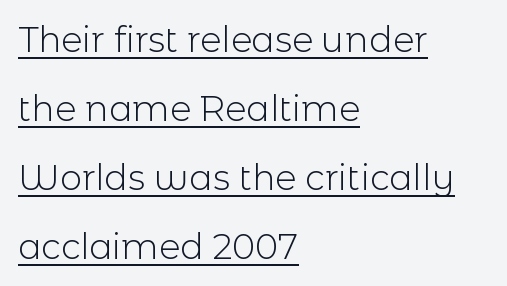
{"serif": "no", "italic": "no", "bold": "no", "weight": "light", "width": "normal", "x_height": "medium", "monospaced": "no", "underline": "yes", "align": "left", "line_spacing": "loose", "line_spacing_ratio": 1.97, "letter_spacing": "normal", "letter_spacing_em": 0.0, "glyph_px": 35}
